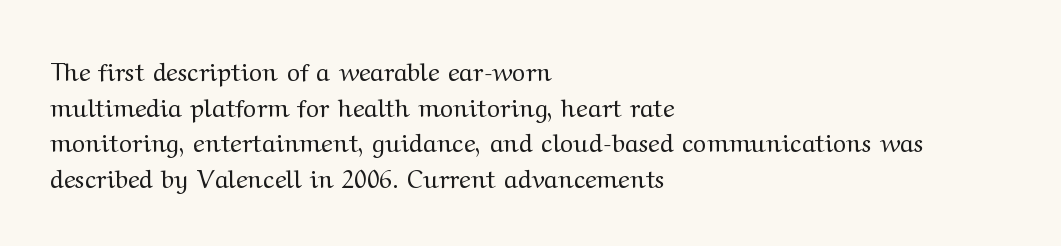
The image shows 25 px text type, upright; set left-aligned, normal line spacing (1.43x), normal letter spacing, not underlined.
